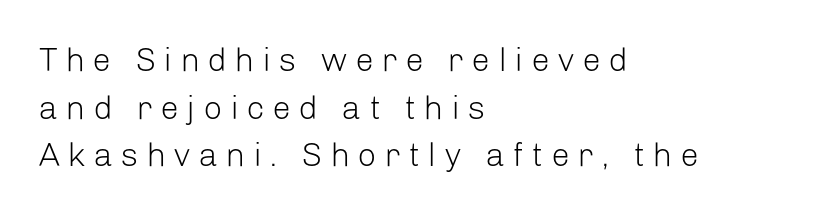
Q: Is the text bold? A: No.
Q: Is the text italic (slanted)? A: No, it is upright.
Q: Is the typeface a serif or a sans-serif typeface? A: Sans-serif.
Q: Is the text underlined? A: No.
Q: How is the paragraph aligned? A: Left-aligned.
Q: Is the spacing between letters normal or unusually wide? A: Unusually wide.
Q: Is the spacing between lines tight, normal or loose? A: Normal.
Q: Width (condensed, normal, or wide)? A: Normal.
Q: Stroke contrast? A: Low.
Q: x-height? A: Medium.
Q: Monospaced? A: No.
